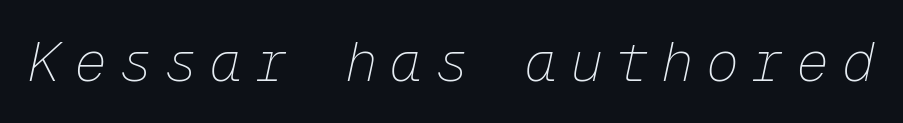
The image shows 55 px thin type, italic (leaning right), monospaced; set unusually wide letter spacing (+0.22 em), not underlined; low stroke contrast and a medium x-height.
